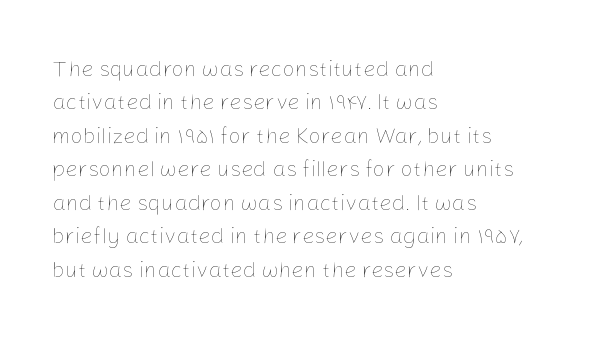
{"italic": "no", "bold": "no", "underline": "no", "align": "left", "line_spacing": "normal", "line_spacing_ratio": 1.52, "letter_spacing": "normal", "letter_spacing_em": 0.0, "glyph_px": 22}
